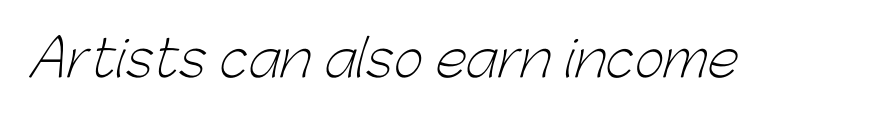
The image shows 51 px light sans-serif type; set normal letter spacing, not underlined; low stroke contrast and a medium x-height.
